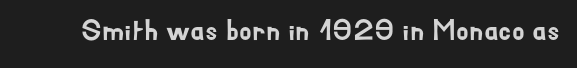
{"serif": "no", "italic": "no", "width": "normal", "stroke_contrast": "low", "x_height": "small", "monospaced": "no", "underline": "no", "letter_spacing": "normal", "letter_spacing_em": 0.0, "glyph_px": 29}
